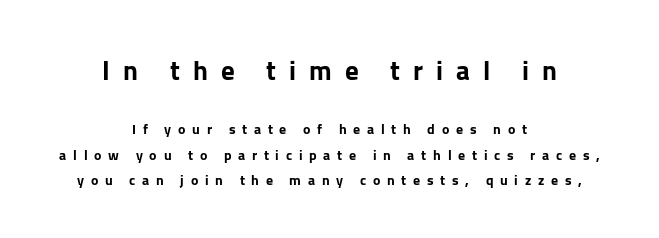
The image shows 27 px bold type, upright; set centered, line spacing 1.83x, unusually wide letter spacing (+0.48 em), not underlined; the first (top) block is 1.93x larger.
